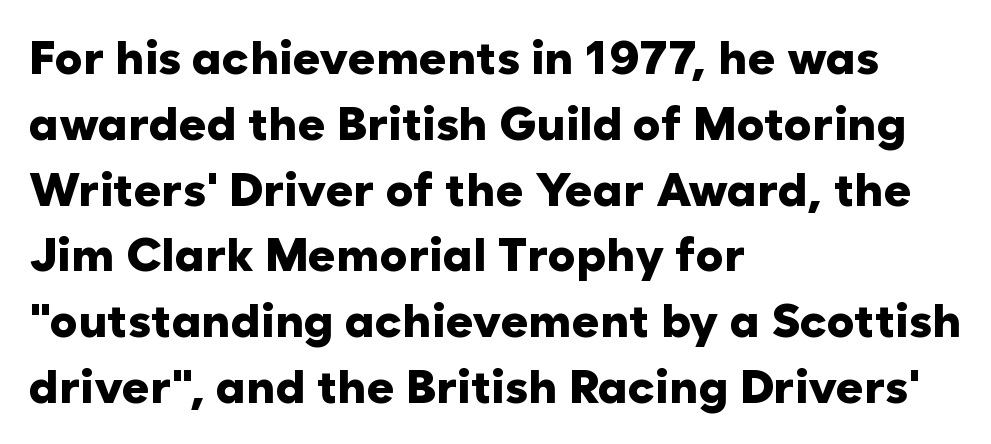
Q: Is the text bold? A: Yes.
Q: Is the text italic (slanted)? A: No, it is upright.
Q: Is the typeface a serif or a sans-serif typeface? A: Sans-serif.
Q: Is the text underlined? A: No.
Q: How is the paragraph aligned? A: Left-aligned.
Q: Is the spacing between letters normal or unusually wide? A: Normal.
Q: Is the spacing between lines tight, normal or loose? A: Normal.
Q: Width (condensed, normal, or wide)? A: Normal.
Q: Stroke contrast? A: Low.
Q: x-height? A: Medium.
Q: Monospaced? A: No.
